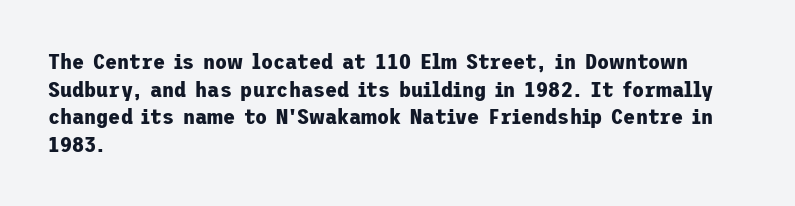
These words are printed bold, with thick strokes throughout. The string is rendered with underlining switched off. What's the leading like? Ordinary, nothing unusual. Tracking value appears to be zero — textbook default spacing. This rendering uses left alignment, leaving the right contour irregular. Every stem runs plumb, perpendicular to the baseline.
